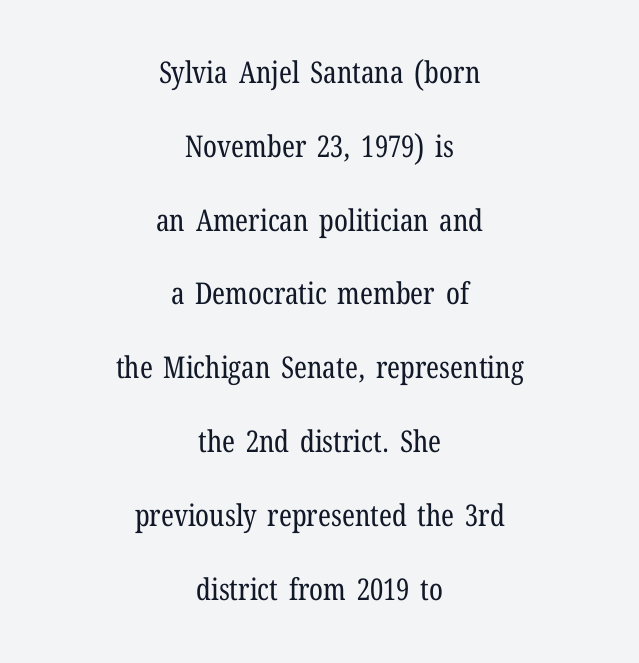
Q: Is the text bold? A: No.
Q: Is the text italic (slanted)? A: No, it is upright.
Q: Is the typeface a serif or a sans-serif typeface? A: Serif.
Q: Is the text underlined? A: No.
Q: How is the paragraph aligned? A: Centered.
Q: Is the spacing between letters normal or unusually wide? A: Normal.
Q: Is the spacing between lines tight, normal or loose? A: Loose.
Q: Width (condensed, normal, or wide)? A: Condensed.
Q: Stroke contrast? A: Low.
Q: x-height? A: Medium.
Q: Monospaced? A: No.
